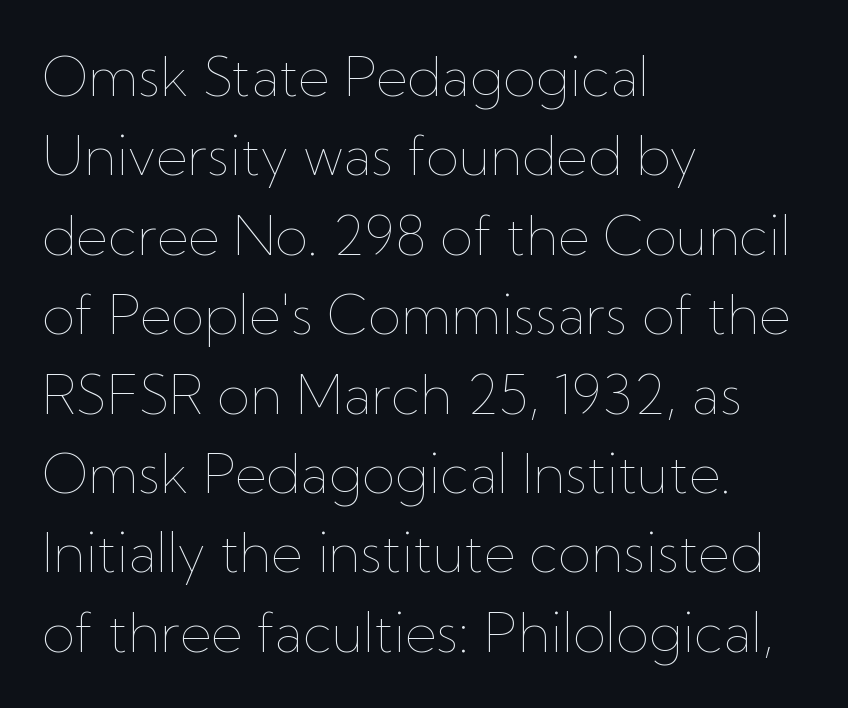
The image shows 54 px thin type, upright; set left-aligned, normal line spacing (1.47x), normal letter spacing, not underlined; low stroke contrast and a medium x-height.
